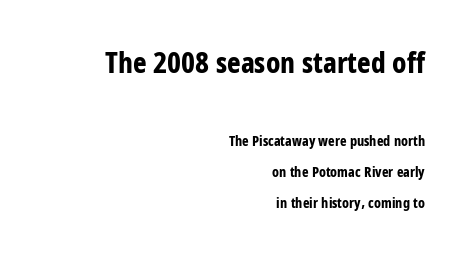
The image shows 29 px bold, condensed sans-serif type, upright; set right-aligned, loose line spacing (2.21x), normal letter spacing, not underlined; the first (top) block is 2.07x larger; low stroke contrast and a large x-height.
